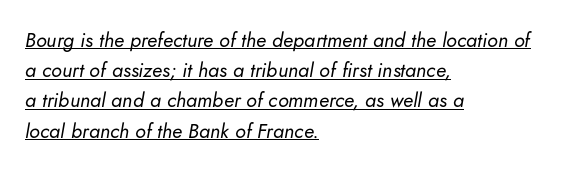
Q: Is the text bold? A: No.
Q: Is the text italic (slanted)? A: Yes, it leans right by about 5 degrees.
Q: Is the text underlined? A: Yes.
Q: How is the paragraph aligned? A: Left-aligned.
Q: Is the spacing between letters normal or unusually wide? A: Normal.
Q: Is the spacing between lines tight, normal or loose? A: Normal.
